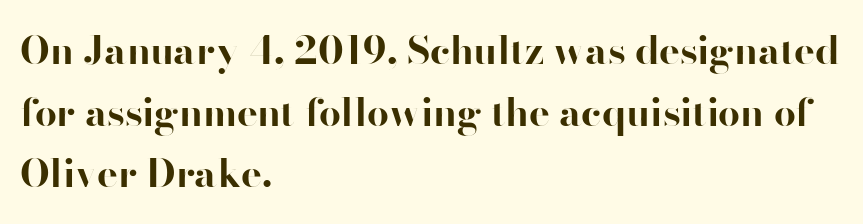
{"serif": "no", "italic": "no", "bold": "yes", "weight": "bold", "width": "normal", "stroke_contrast": "high", "x_height": "small", "monospaced": "no", "underline": "no", "align": "left", "line_spacing": "normal", "line_spacing_ratio": 1.58, "letter_spacing": "normal", "letter_spacing_em": 0.0, "glyph_px": 39}
